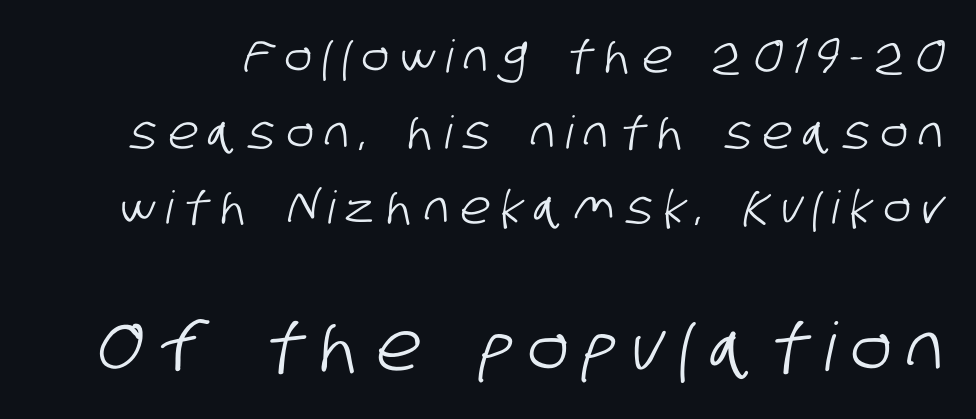
The image shows 67 px condensed sans-serif type; set normal line spacing (1.68x), unusually wide letter spacing (+0.25 em), not underlined; the second (bottom) block is 1.49x larger; low stroke contrast and a large x-height.
